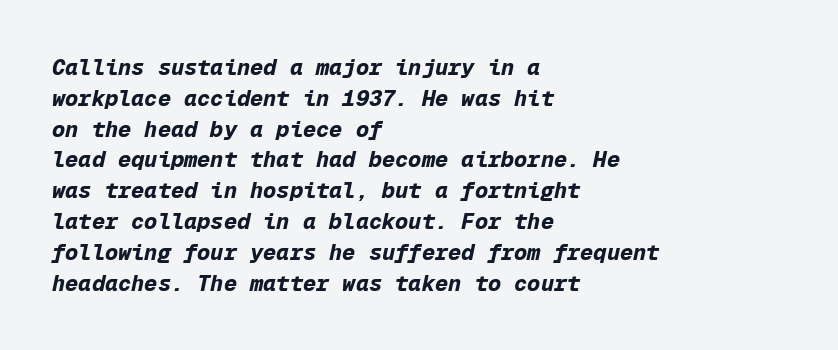
Successive baselines arrive at the customary interval. The face used here has a pronounced slope to its letters. The compositor pushed each line to the left boundary. The letterforms sit shoulder to shoulder at normal distance. I'd describe the lettering as bold — thick and assertive. The glyphs are unaccompanied by any horizontal stroke below them.
